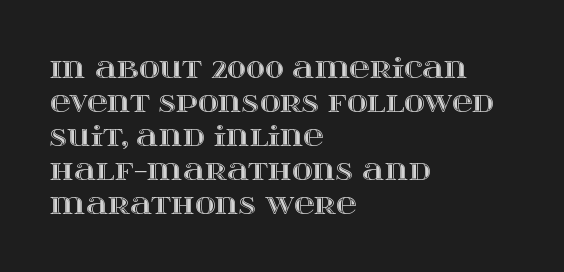
{"italic": "no", "width": "wide", "x_height": "large", "monospaced": "no", "underline": "no", "align": "left", "line_spacing_ratio": 1.21, "letter_spacing": "normal", "letter_spacing_em": 0.0, "glyph_px": 28}
